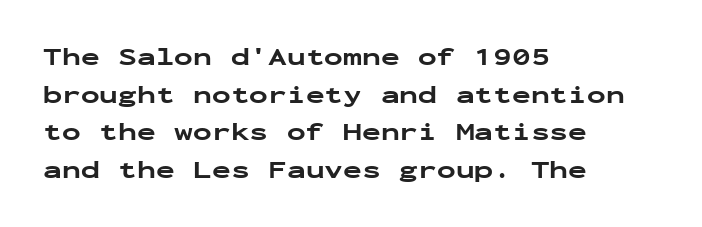
Students, note that the glyphs here touch the page at normal intervals. The vertical gap from one line to the next is medium. The lettering stays uniformly vertical, giving the passage a roman look. The lines are quadded left. Heft: maximum for text — a bold. Type without underlining.
